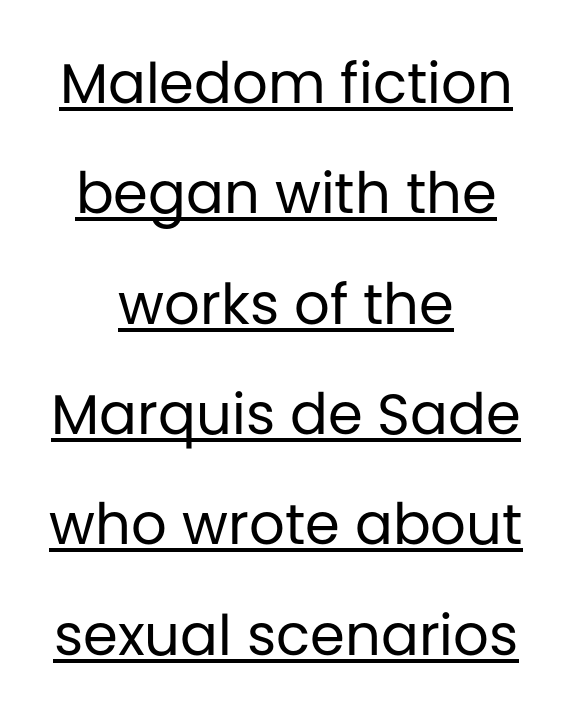
Q: Is the text bold? A: No.
Q: Is the text italic (slanted)? A: No, it is upright.
Q: Is the typeface a serif or a sans-serif typeface? A: Sans-serif.
Q: Is the text underlined? A: Yes.
Q: How is the paragraph aligned? A: Centered.
Q: Is the spacing between letters normal or unusually wide? A: Normal.
Q: Is the spacing between lines tight, normal or loose? A: Loose.
Q: Width (condensed, normal, or wide)? A: Normal.
Q: Stroke contrast? A: Low.
Q: x-height? A: Large.
Q: Monospaced? A: No.
